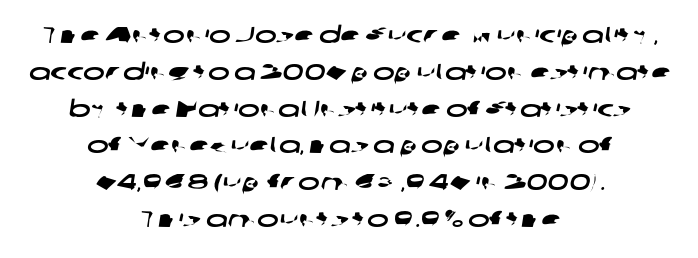
The image shows 23 px text type; set centered, normal line spacing (1.6x), normal letter spacing, not underlined.
